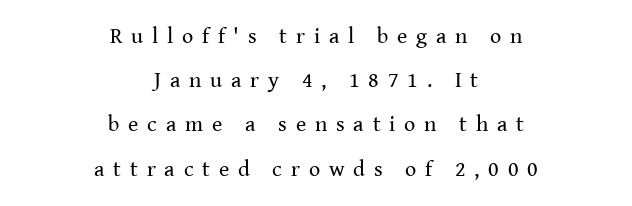
Q: Is the text bold? A: No.
Q: Is the text italic (slanted)? A: No, it is upright.
Q: Is the text underlined? A: No.
Q: How is the paragraph aligned? A: Centered.
Q: Is the spacing between letters normal or unusually wide? A: Unusually wide.
Q: Is the spacing between lines tight, normal or loose? A: Loose.
